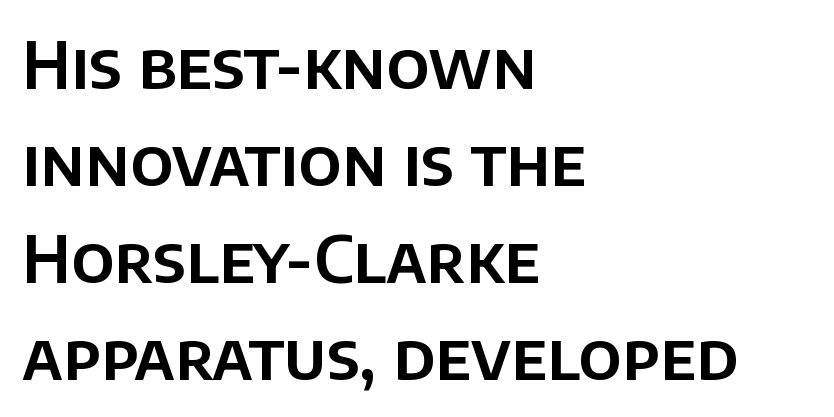
The rendering uses natural spacing where letterforms have individual widths. Words float on clear page, feet unadorned. You can tell from the bare stems that sans-serif type was used. Short note: letters normally spaced. Notice how the passage keeps a crisp vertical edge on the left only. This sample keeps an unexceptional amount of space between lines.
